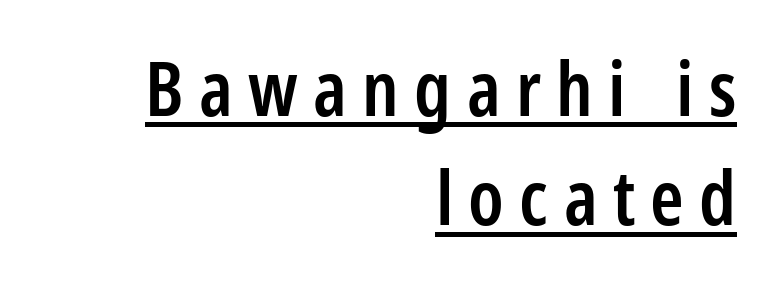
Students, this is semibold: more ink than regular, less than bold. Spacing verdict: proportional, widths tailored to each character. This rendering uses right alignment, leaving the left contour irregular. What stands out about the letter spacing? Its width — letters are far apart. A typographer would call this underscored text. Ascenders rise straight up at ninety degrees.
